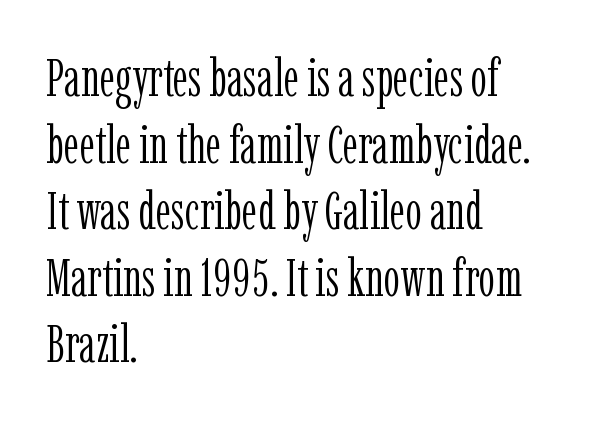
Q: Is the text bold? A: No.
Q: Is the text italic (slanted)? A: No, it is upright.
Q: Is the typeface a serif or a sans-serif typeface? A: Serif.
Q: Is the text underlined? A: No.
Q: How is the paragraph aligned? A: Left-aligned.
Q: Is the spacing between letters normal or unusually wide? A: Normal.
Q: Is the spacing between lines tight, normal or loose? A: Normal.
Q: Width (condensed, normal, or wide)? A: Condensed.
Q: Stroke contrast? A: Low.
Q: x-height? A: Medium.
Q: Monospaced? A: No.
